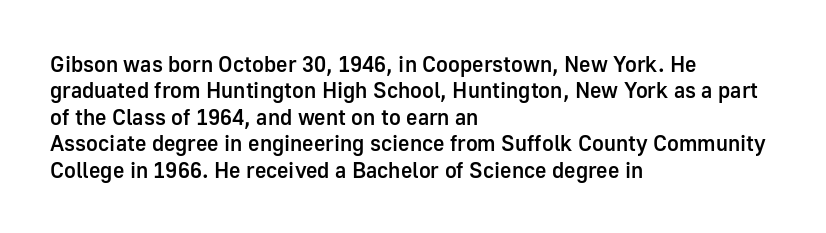
In terms of posture, this sample is upright. Does the copy run flush right? No — it runs flush left. Each word holds together tightly as a unit, with standard inter-letter gaps. Just letters on the line, the space beneath them empty. On the weight axis this lands at semibold, roughly 600.
